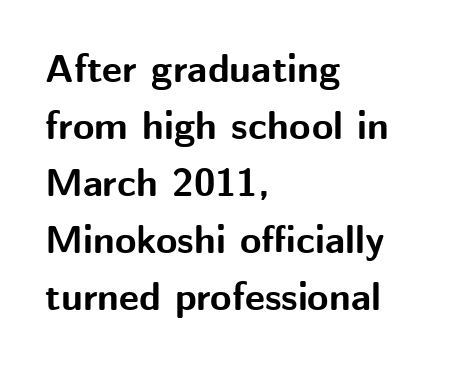
{"serif": "no", "italic": "no", "bold": "yes", "weight": "bold", "width": "normal", "stroke_contrast": "medium", "x_height": "medium", "monospaced": "no", "underline": "no", "align": "left", "line_spacing": "normal", "line_spacing_ratio": 1.46, "letter_spacing": "normal", "letter_spacing_em": 0.0, "glyph_px": 39}
